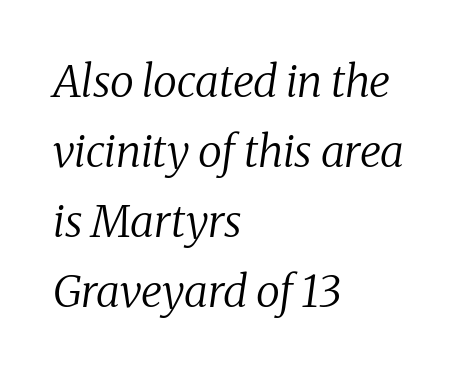
{"serif": "yes", "italic": "yes", "lean": "right", "slant_degrees": 8, "bold": "no", "weight": "regular", "width": "normal", "stroke_contrast": "medium", "x_height": "medium", "monospaced": "no", "underline": "no", "align": "left", "line_spacing": "normal", "line_spacing_ratio": 1.59, "letter_spacing": "normal", "letter_spacing_em": 0.0, "glyph_px": 44}
